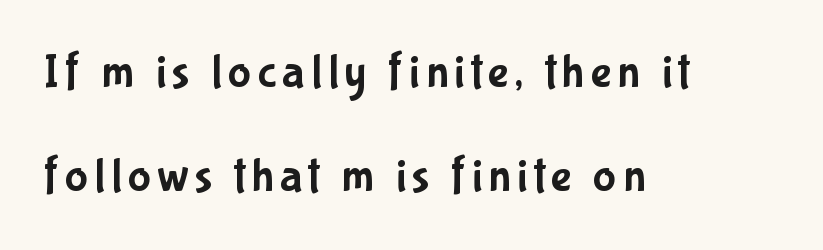
{"serif": "no", "italic": "no", "width": "condensed", "stroke_contrast": "low", "x_height": "medium", "monospaced": "no", "underline": "no", "align": "left", "line_spacing": "loose", "line_spacing_ratio": 2.12, "glyph_px": 49}
